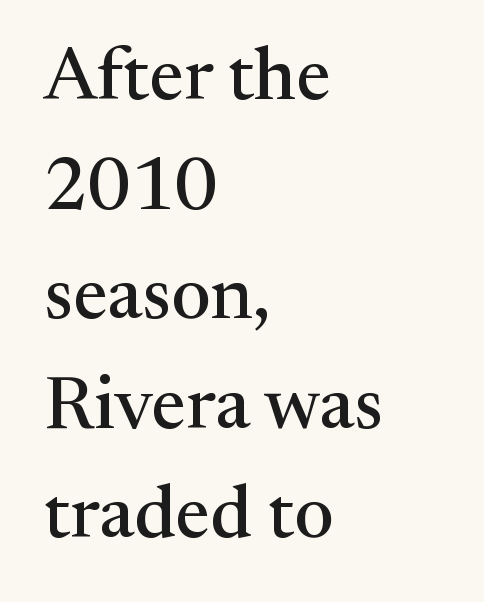
Tracking value appears to be zero — textbook default spacing. Think of a printed novel: that variable character pitch is what you see here. Unmarked baselines from the first word to the last. The specimen reads as upright at a glance. The text was rendered using a seriffed face with decorative stroke endings.
